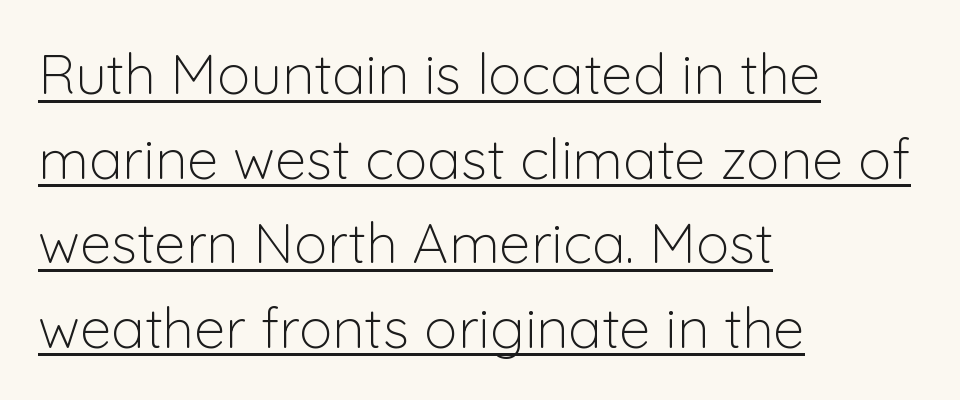
The image shows 56 px light sans-serif type, upright; set left-aligned, normal line spacing (1.51x), normal letter spacing, underlined; low stroke contrast and a medium x-height.
